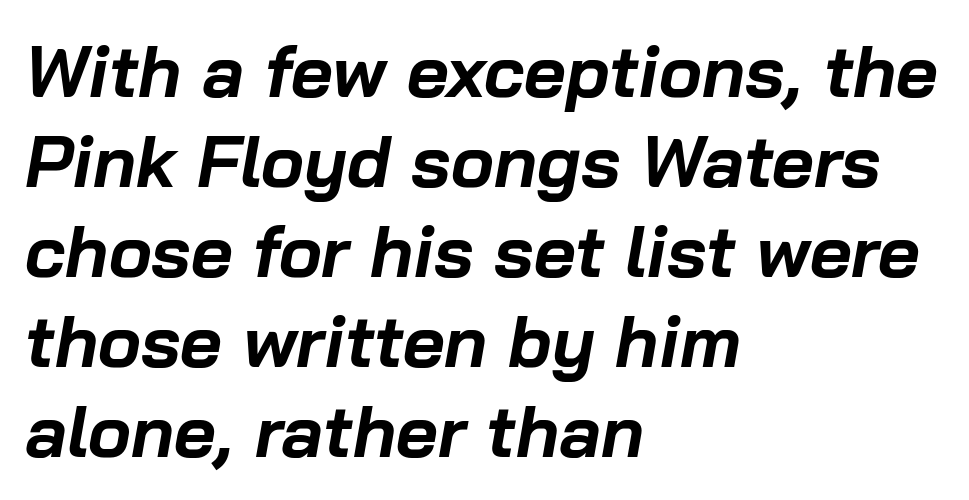
Q: Is the text bold? A: Yes.
Q: Is the text italic (slanted)? A: Yes, it leans right by about 10 degrees.
Q: Is the text underlined? A: No.
Q: How is the paragraph aligned? A: Left-aligned.
Q: Is the spacing between letters normal or unusually wide? A: Normal.
Q: Is the spacing between lines tight, normal or loose? A: Normal.
Q: Width (condensed, normal, or wide)? A: Normal.
Q: Stroke contrast? A: Low.
Q: x-height? A: Medium.
Q: Monospaced? A: No.
